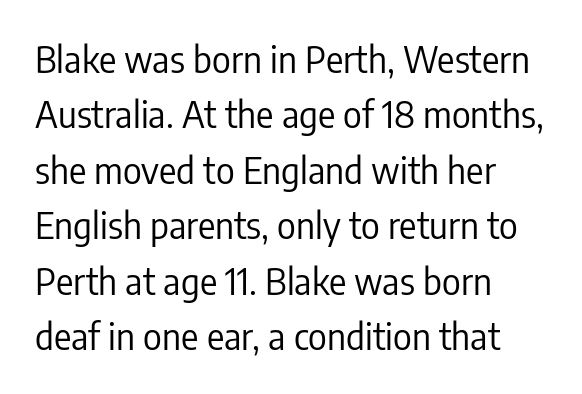
{"serif": "no", "italic": "no", "bold": "no", "weight": "regular", "width": "condensed", "stroke_contrast": "low", "x_height": "medium", "monospaced": "no", "underline": "no", "align": "left", "line_spacing": "normal", "line_spacing_ratio": 1.54, "letter_spacing": "normal", "letter_spacing_em": 0.0, "glyph_px": 36}
